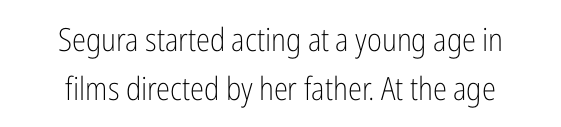
Q: Is the text bold? A: No.
Q: Is the text italic (slanted)? A: No, it is upright.
Q: Is the typeface a serif or a sans-serif typeface? A: Sans-serif.
Q: Is the text underlined? A: No.
Q: How is the paragraph aligned? A: Centered.
Q: Is the spacing between letters normal or unusually wide? A: Normal.
Q: Is the spacing between lines tight, normal or loose? A: Normal.
Q: Width (condensed, normal, or wide)? A: Condensed.
Q: Stroke contrast? A: Low.
Q: x-height? A: Medium.
Q: Monospaced? A: No.
